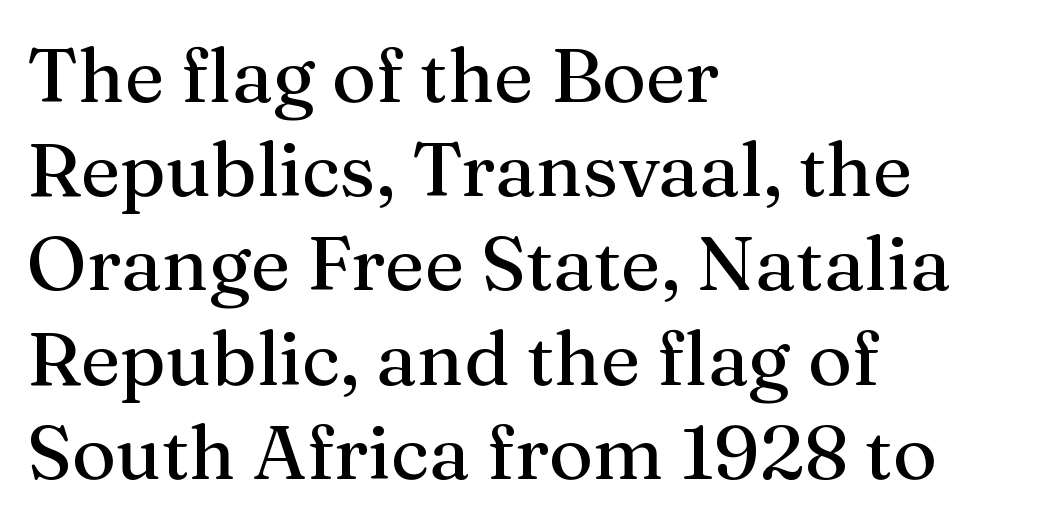
The image shows 76 px serif type, upright; set left-aligned, line spacing 1.24x, normal letter spacing, not underlined; medium stroke contrast and a medium x-height.
